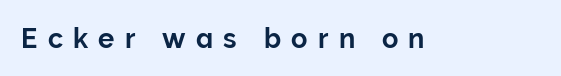
The specimen reads as upright at a glance. The face used here is rendered with a markedly widened letterfit. Beneath every word, the page is bare.
